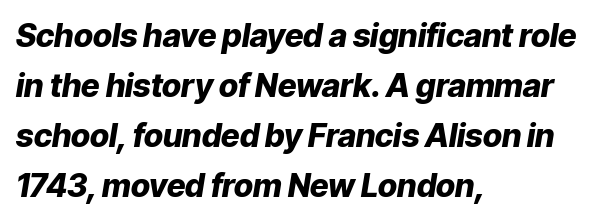
The image shows 32 px heavy type, italic (leaning right); set left-aligned, normal line spacing (1.56x), normal letter spacing, not underlined; low stroke contrast and a medium x-height.
